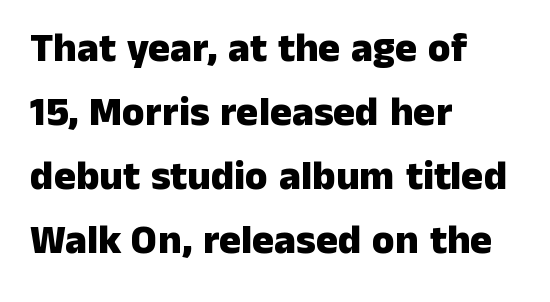
Q: Is the text bold? A: Yes.
Q: Is the text italic (slanted)? A: No, it is upright.
Q: Is the typeface a serif or a sans-serif typeface? A: Sans-serif.
Q: Is the text underlined? A: No.
Q: How is the paragraph aligned? A: Left-aligned.
Q: Is the spacing between letters normal or unusually wide? A: Normal.
Q: Is the spacing between lines tight, normal or loose? A: Normal.
Q: Width (condensed, normal, or wide)? A: Normal.
Q: Stroke contrast? A: Low.
Q: x-height? A: Medium.
Q: Monospaced? A: No.
